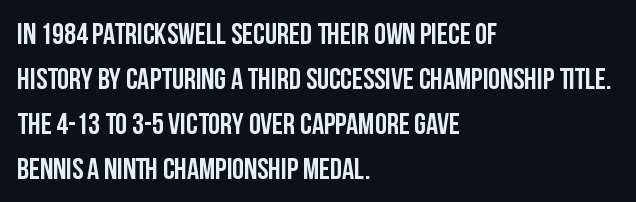
Q: Is the text bold? A: Yes.
Q: Is the text italic (slanted)? A: No, it is upright.
Q: Is the typeface a serif or a sans-serif typeface? A: Sans-serif.
Q: Is the text underlined? A: No.
Q: How is the paragraph aligned? A: Left-aligned.
Q: Is the spacing between letters normal or unusually wide? A: Normal.
Q: Is the spacing between lines tight, normal or loose? A: Normal.
Q: Width (condensed, normal, or wide)? A: Condensed.
Q: Stroke contrast? A: Low.
Q: x-height? A: Large.
Q: Monospaced? A: No.
